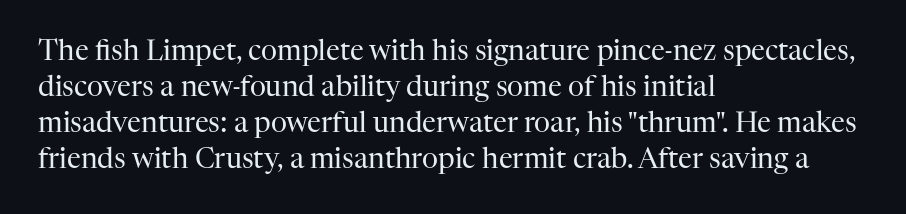
Q: Is the text bold? A: No.
Q: Is the text italic (slanted)? A: No, it is upright.
Q: Is the typeface a serif or a sans-serif typeface? A: Serif.
Q: Is the text underlined? A: No.
Q: How is the paragraph aligned? A: Left-aligned.
Q: Is the spacing between letters normal or unusually wide? A: Normal.
Q: Is the spacing between lines tight, normal or loose? A: Normal.
Q: Width (condensed, normal, or wide)? A: Normal.
Q: Stroke contrast? A: High.
Q: x-height? A: Medium.
Q: Monospaced? A: No.
